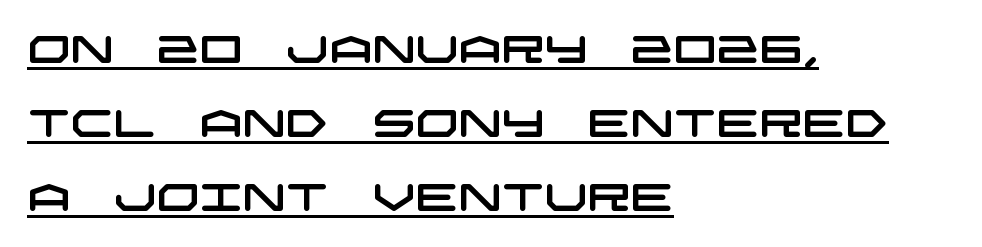
{"serif": "no", "width": "wide", "stroke_contrast": "low", "x_height": "large", "underline": "yes", "align": "left", "line_spacing": "loose", "line_spacing_ratio": 1.95, "letter_spacing": "normal", "letter_spacing_em": 0.0, "glyph_px": 38}
